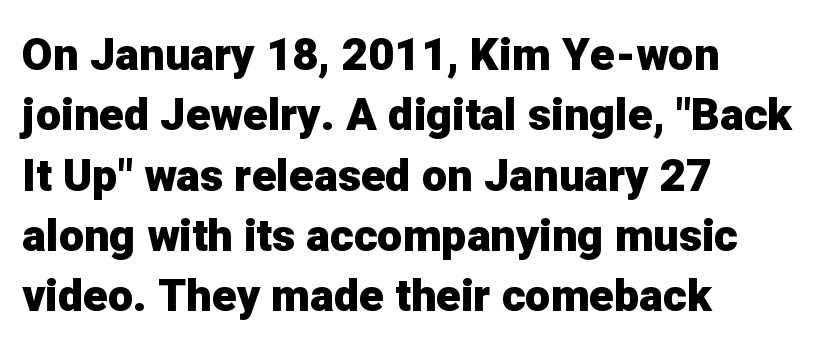
Spacing verdict: proportional, widths tailored to each character. Vertically, the passage feels balanced, rows spaced as you'd expect. The tracking reads as untouched default to a designer's eye. This rendering features lettering with no underline. The lettering stays uniformly vertical, giving the passage a roman look.
